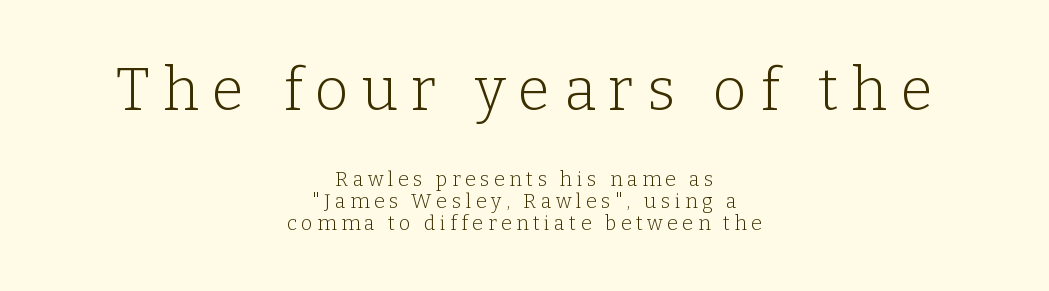
{"serif": "yes", "italic": "no", "bold": "no", "weight": "light", "width": "normal", "stroke_contrast": "low", "x_height": "medium", "monospaced": "no", "underline": "no", "align": "center", "line_spacing": "tight", "line_spacing_ratio": 1.11, "letter_spacing": "wide", "letter_spacing_em": 0.22, "larger_block": "first", "size_ratio": 2.95, "glyph_px": 59}
